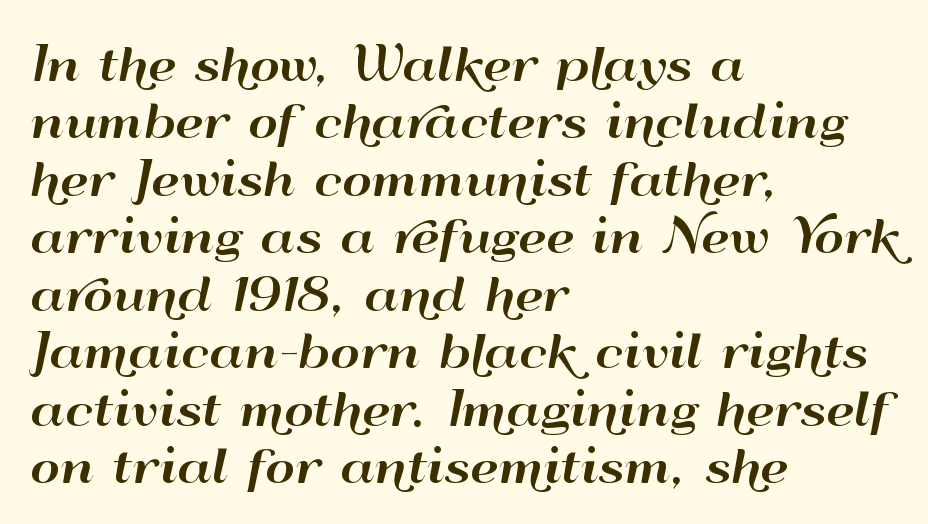
The image shows 46 px wide sans-serif type; set left-aligned, normal line spacing (1.25x), normal letter spacing, not underlined; high stroke contrast and a small x-height.
